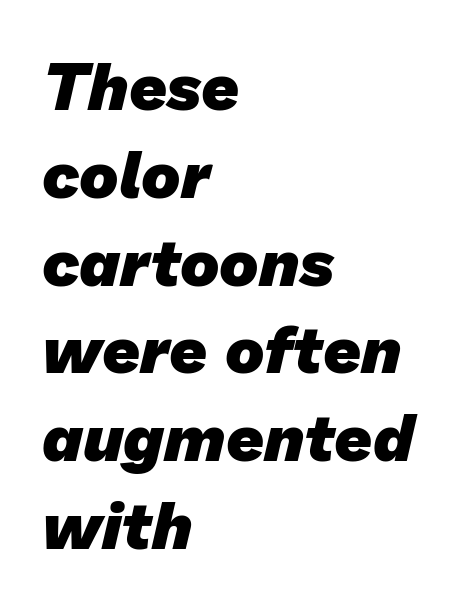
{"serif": "no", "bold": "yes", "weight": "heavy", "width": "normal", "stroke_contrast": "low", "x_height": "medium", "monospaced": "no", "underline": "no", "align": "left", "line_spacing": "normal", "line_spacing_ratio": 1.33, "letter_spacing": "normal", "letter_spacing_em": 0.0, "glyph_px": 66}
